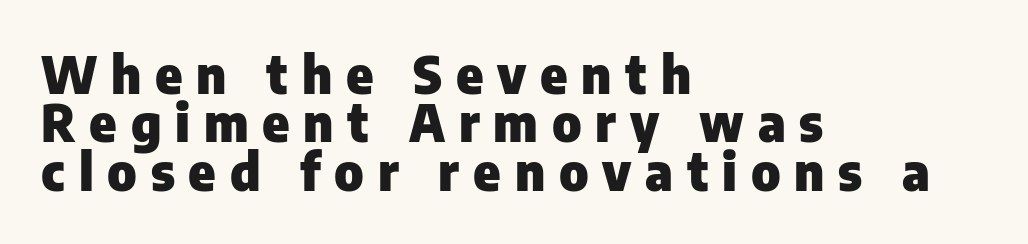
{"serif": "no", "italic": "no", "bold": "yes", "weight": "heavy", "width": "normal", "stroke_contrast": "low", "x_height": "medium", "monospaced": "no", "underline": "no", "align": "left", "line_spacing": "tight", "line_spacing_ratio": 0.95, "letter_spacing": "wide", "letter_spacing_em": 0.27, "glyph_px": 51}
